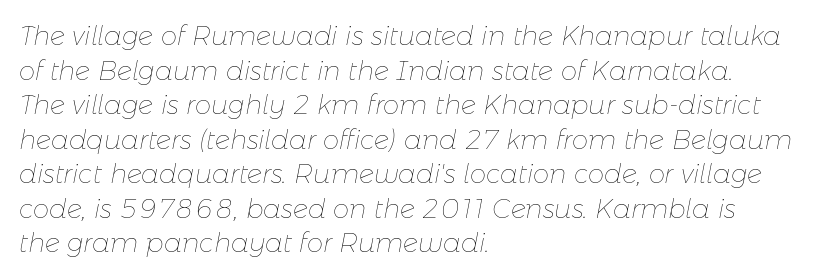
The image shows 26 px text type, italic (leaning right); set left-aligned, normal line spacing (1.33x), normal letter spacing, not underlined.
